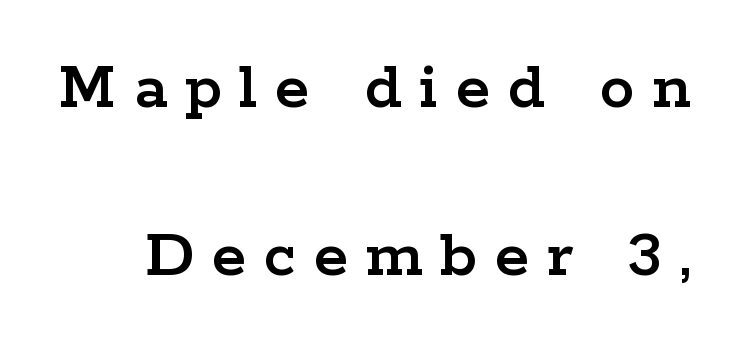
Q: Is the text italic (slanted)? A: No, it is upright.
Q: Is the typeface a serif or a sans-serif typeface? A: Serif.
Q: Is the text underlined? A: No.
Q: Is the spacing between letters normal or unusually wide? A: Unusually wide.
Q: Is the spacing between lines tight, normal or loose? A: Loose.
Q: Width (condensed, normal, or wide)? A: Wide.
Q: Stroke contrast? A: Low.
Q: x-height? A: Medium.
Q: Monospaced? A: No.
